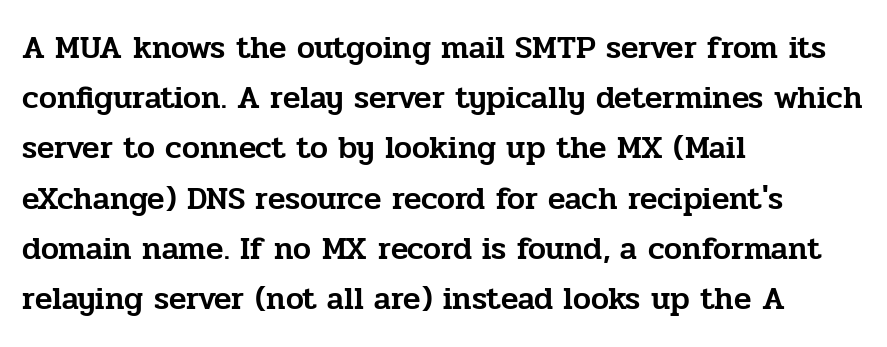
{"serif": "yes", "italic": "no", "width": "normal", "stroke_contrast": "low", "x_height": "medium", "monospaced": "no", "underline": "no", "align": "left", "line_spacing": "normal", "line_spacing_ratio": 1.57, "letter_spacing": "normal", "letter_spacing_em": 0.0, "glyph_px": 32}
